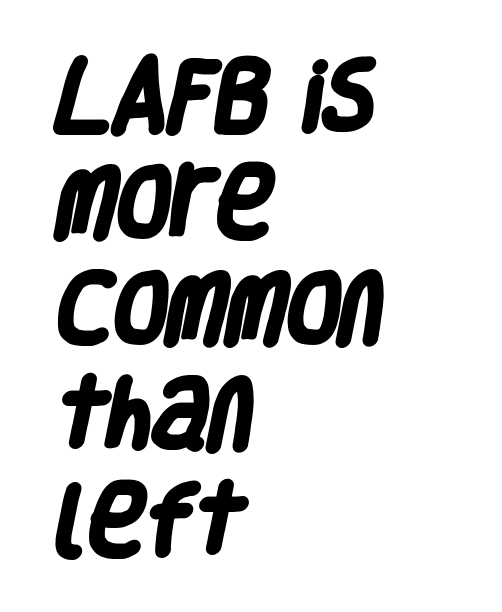
The image shows 78 px heavy, condensed sans-serif type; set left-aligned, normal line spacing (1.36x), normal letter spacing, not underlined; low stroke contrast and a large x-height.
